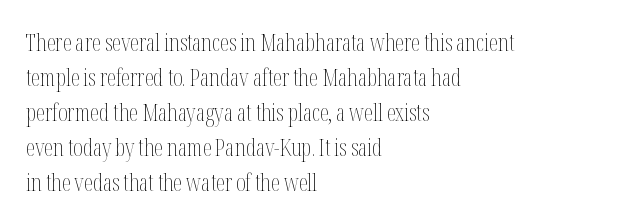
{"italic": "no", "bold": "no", "underline": "no", "align": "left", "line_spacing": "normal", "line_spacing_ratio": 1.52, "letter_spacing": "normal", "letter_spacing_em": 0.0, "glyph_px": 23}
